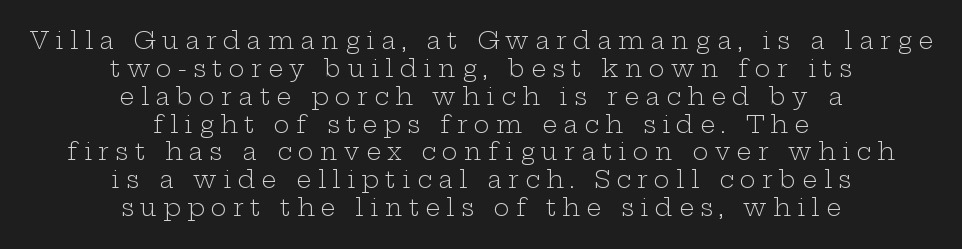
Q: Is the text bold? A: No.
Q: Is the text italic (slanted)? A: No, it is upright.
Q: Is the text underlined? A: No.
Q: How is the paragraph aligned? A: Centered.
Q: Is the spacing between letters normal or unusually wide? A: Unusually wide.
